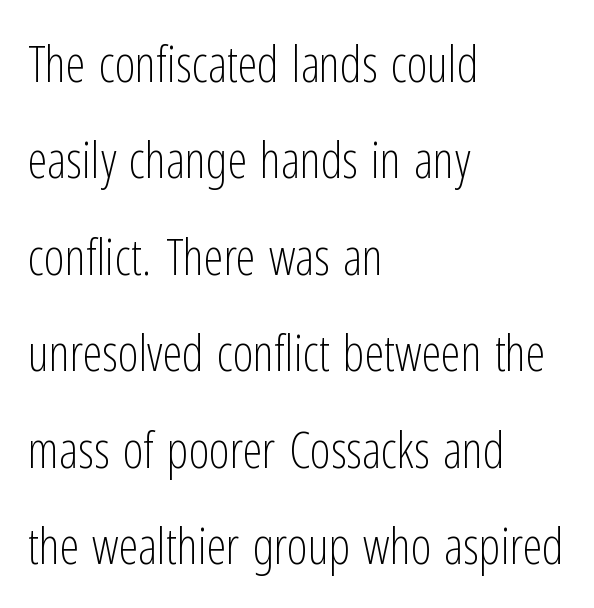
{"serif": "no", "italic": "no", "bold": "no", "weight": "light", "width": "condensed", "stroke_contrast": "low", "x_height": "medium", "monospaced": "no", "underline": "no", "align": "left", "line_spacing": "loose", "line_spacing_ratio": 1.93, "letter_spacing": "normal", "letter_spacing_em": 0.0, "glyph_px": 50}
